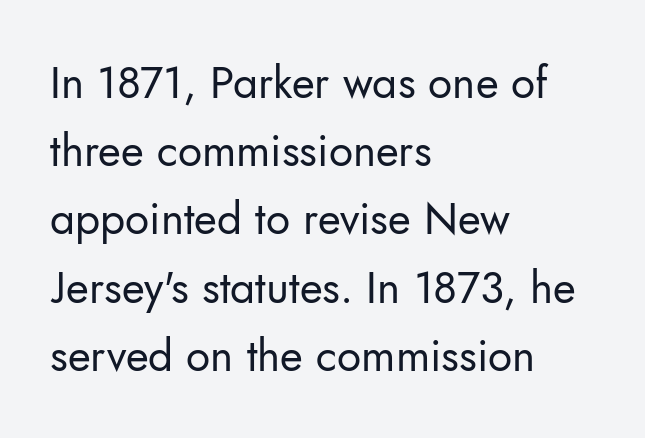
Q: Is the text bold? A: No.
Q: Is the text italic (slanted)? A: No, it is upright.
Q: Is the typeface a serif or a sans-serif typeface? A: Sans-serif.
Q: Is the text underlined? A: No.
Q: How is the paragraph aligned? A: Left-aligned.
Q: Is the spacing between letters normal or unusually wide? A: Normal.
Q: Is the spacing between lines tight, normal or loose? A: Normal.
Q: Width (condensed, normal, or wide)? A: Normal.
Q: Stroke contrast? A: Low.
Q: x-height? A: Small.
Q: Monospaced? A: No.
